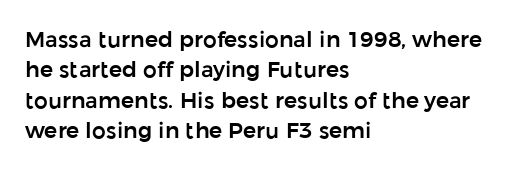
{"italic": "no", "underline": "no", "align": "left", "line_spacing": "normal", "line_spacing_ratio": 1.38, "letter_spacing": "normal", "letter_spacing_em": 0.0, "glyph_px": 22}
